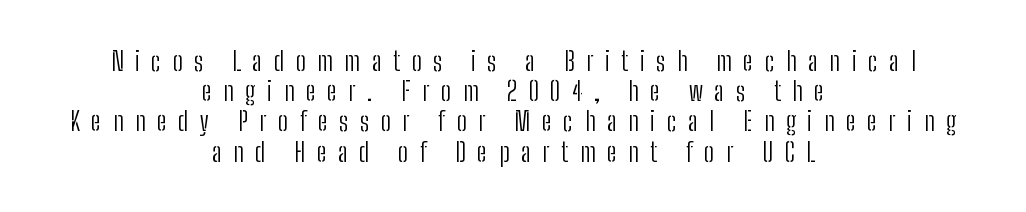
You could only call the tracking loose — the letters float apart. This rendering features lettering with no underline. Nope, not italic — everything's standing straight. The whitespace from short lines is split evenly between both sides. The line-height multiplier appears low, near solid setting. The strokes carry an ordinary text weight at most.
